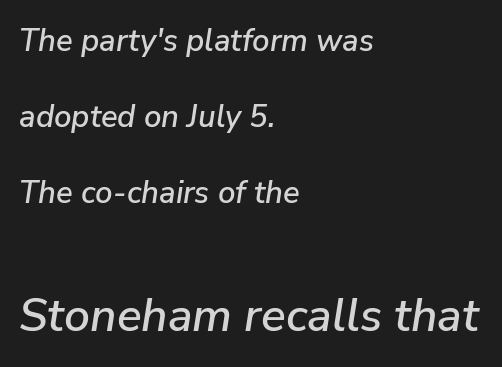
Each word holds together tightly as a unit, with standard inter-letter gaps. Quick note: interline space is abundant. Glance below the letters and you will spot only blank space. Line beginnings align vertically; line endings do not. Note the varied advance widths — an 'i' is clearly narrower than an 'm'. A typesetter would mark this as italic.
